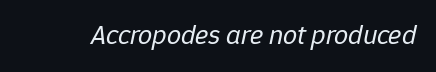
{"italic": "yes", "lean": "right", "slant_degrees": 12, "bold": "no", "weight": "regular", "width": "normal", "stroke_contrast": "low", "x_height": "medium", "monospaced": "no", "underline": "no", "letter_spacing": "normal", "letter_spacing_em": 0.0, "glyph_px": 28}
